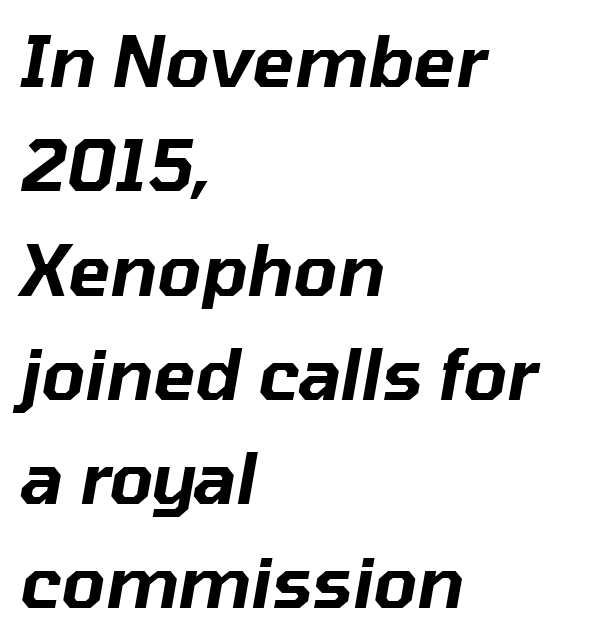
{"italic": "yes", "lean": "right", "slant_degrees": 10, "width": "normal", "stroke_contrast": "low", "x_height": "medium", "monospaced": "no", "underline": "no", "align": "left", "line_spacing": "normal", "line_spacing_ratio": 1.49, "letter_spacing": "normal", "letter_spacing_em": 0.0, "glyph_px": 70}
